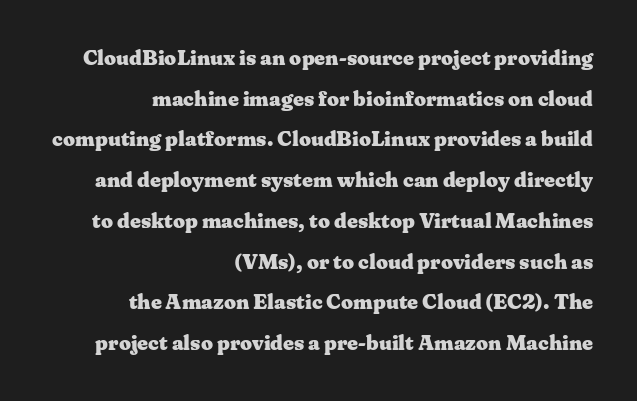
Q: Is the text bold? A: Yes.
Q: Is the text italic (slanted)? A: No, it is upright.
Q: Is the text underlined? A: No.
Q: How is the paragraph aligned? A: Right-aligned.
Q: Is the spacing between letters normal or unusually wide? A: Normal.
Q: Is the spacing between lines tight, normal or loose? A: Loose.
